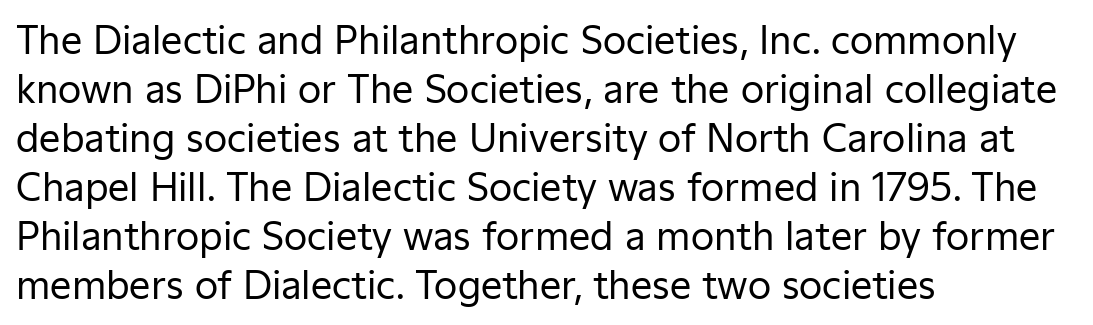
The image shows 38 px regular-weight sans-serif type, upright; set left-aligned, normal line spacing (1.29x), normal letter spacing, not underlined; low stroke contrast and a medium x-height.
